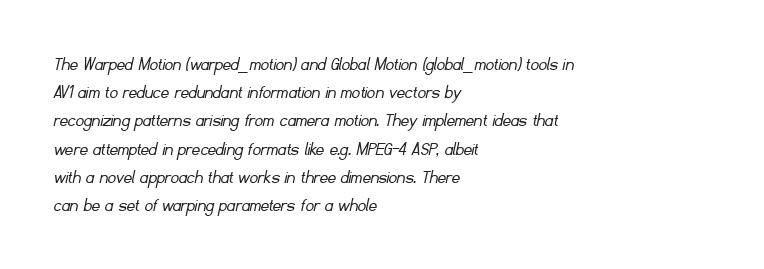
The image shows 20 px text type; set left-aligned, normal line spacing (1.41x), normal letter spacing, not underlined.
